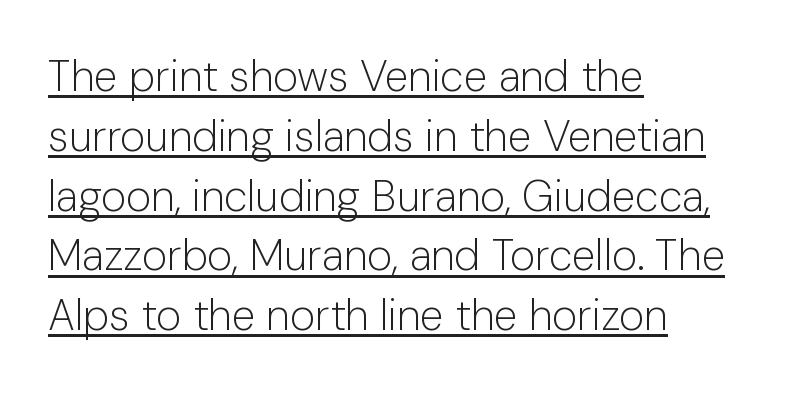
It's the straight-up-and-down kind of type. The passage shown is not bold in any degree. Check where the strokes stop: nothing finishes them off — pure sans. In designer terms, the underline attribute is active on this setting. Normally led — the rows are evenly, conventionally spaced.
